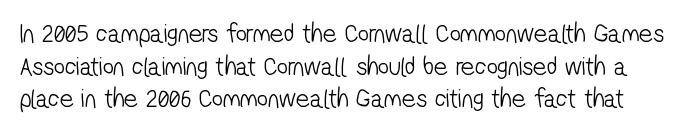
The image shows 27 px text type; set line spacing 1.21x, normal letter spacing, not underlined.
